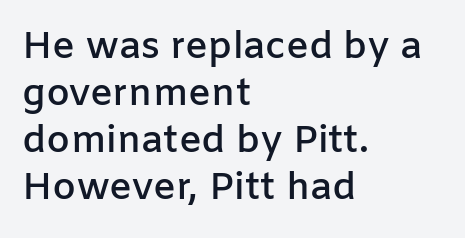
{"serif": "no", "italic": "no", "bold": "semi", "weight": "semibold", "width": "normal", "stroke_contrast": "low", "x_height": "medium", "monospaced": "no", "underline": "no", "align": "left", "line_spacing_ratio": 1.24, "letter_spacing": "normal", "letter_spacing_em": 0.0, "glyph_px": 38}
